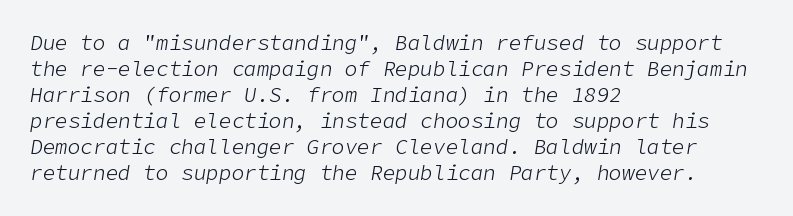
The text carries the slant typical of an italic or oblique font. The face used here is rendered with its standard letterfit. The text block is weighted toward the left margin, trailing off unevenly rightward. The baseline area is clear.
